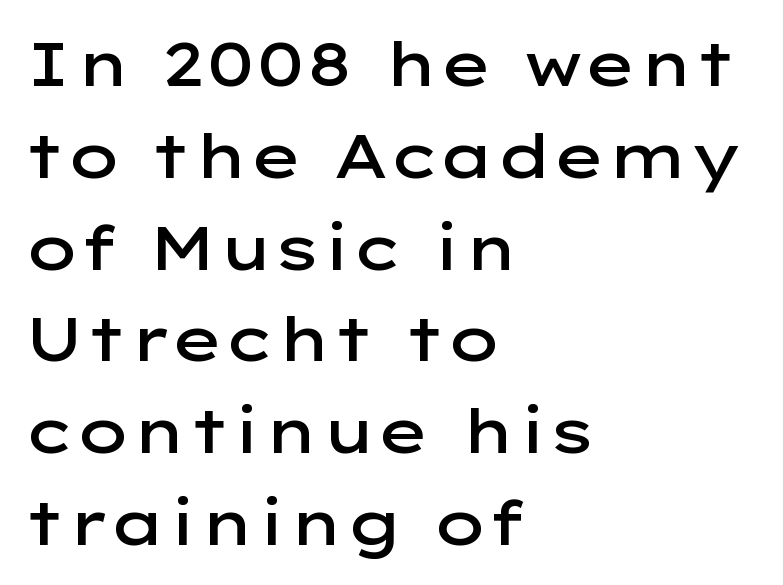
{"serif": "no", "italic": "no", "bold": "semi", "weight": "semibold", "width": "wide", "stroke_contrast": "low", "x_height": "medium", "monospaced": "no", "underline": "no", "align": "left", "line_spacing": "normal", "line_spacing_ratio": 1.48, "letter_spacing": "normal", "letter_spacing_em": 0.0, "glyph_px": 62}
